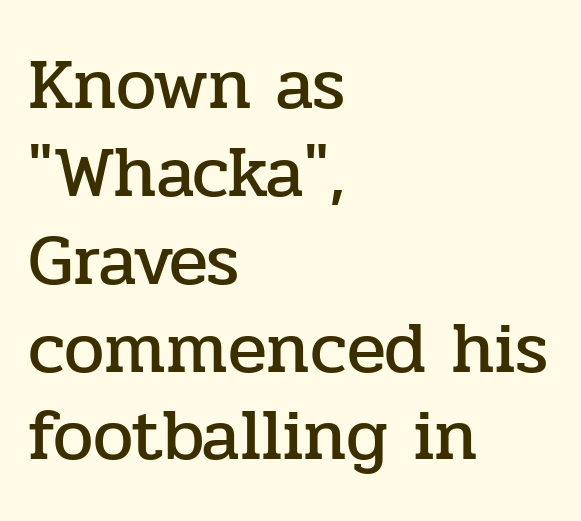
{"serif": "yes", "italic": "no", "width": "normal", "stroke_contrast": "low", "x_height": "medium", "monospaced": "no", "underline": "no", "align": "left", "line_spacing_ratio": 1.22, "letter_spacing": "normal", "letter_spacing_em": 0.0, "glyph_px": 72}
